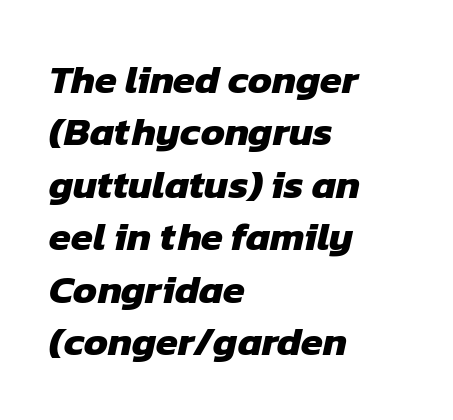
Q: Is the text bold? A: Yes.
Q: Is the typeface a serif or a sans-serif typeface? A: Sans-serif.
Q: Is the text underlined? A: No.
Q: How is the paragraph aligned? A: Left-aligned.
Q: Is the spacing between letters normal or unusually wide? A: Normal.
Q: Is the spacing between lines tight, normal or loose? A: Normal.
Q: Width (condensed, normal, or wide)? A: Normal.
Q: Stroke contrast? A: Low.
Q: x-height? A: Medium.
Q: Monospaced? A: No.
